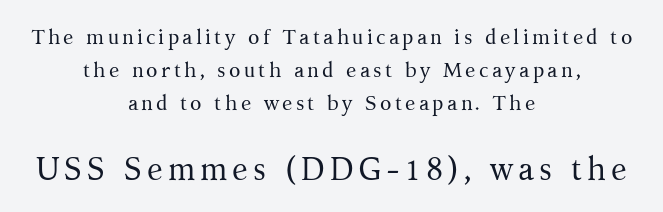
Q: Is the text bold? A: No.
Q: Is the text italic (slanted)? A: No, it is upright.
Q: Is the typeface a serif or a sans-serif typeface? A: Serif.
Q: Is the text underlined? A: No.
Q: How is the paragraph aligned? A: Centered.
Q: Is the spacing between lines tight, normal or loose? A: Normal.
Q: Which block of text is set in a larger size, the first (top) or the second (bottom)? A: The second (bottom) one.
Q: Width (condensed, normal, or wide)? A: Normal.
Q: Stroke contrast? A: Medium.
Q: x-height? A: Medium.
Q: Monospaced? A: No.
